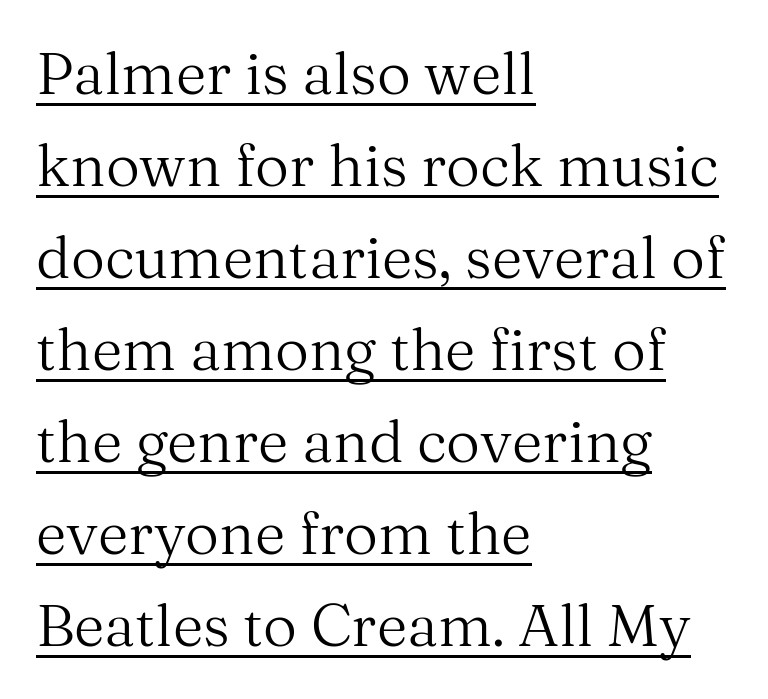
{"serif": "yes", "italic": "no", "bold": "no", "weight": "regular", "width": "normal", "stroke_contrast": "medium", "x_height": "medium", "monospaced": "no", "underline": "yes", "align": "left", "line_spacing": "normal", "line_spacing_ratio": 1.56, "letter_spacing": "normal", "letter_spacing_em": 0.0, "glyph_px": 59}
